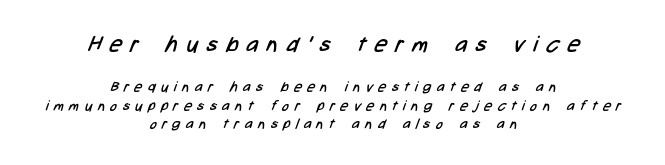
{"bold": "no", "underline": "no", "align": "center", "line_spacing": "normal", "line_spacing_ratio": 1.31, "letter_spacing": "wide", "letter_spacing_em": 0.4, "larger_block": "first", "size_ratio": 1.57, "glyph_px": 22}
